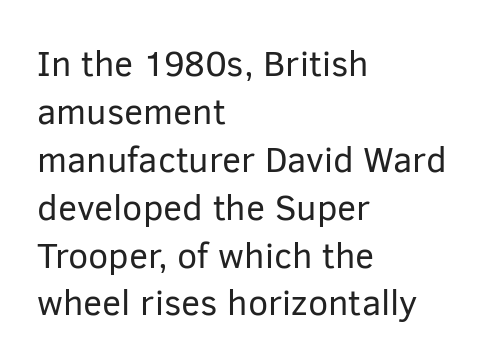
Lines of text with bare space underneath. Here the designer chose a conventional face with non-uniform glyph widths. This sample is left-justified, so line endings fall wherever the words run out. Unlike a traditional serif, this face leaves its strokes unadorned. The cut favours lightness, reaching ordinary text weight at its darkest. Rendered with straight, roman letterforms.
